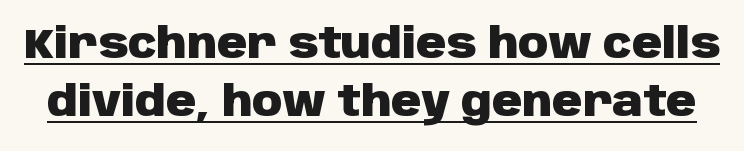
The image shows 42 px heavy sans-serif type, upright; set normal line spacing (1.38x), normal letter spacing, underlined; low stroke contrast and a large x-height.
